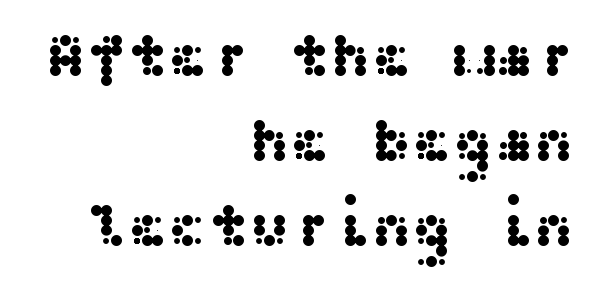
The image shows 61 px wide sans-serif type, upright; set right-aligned, normal line spacing (1.39x), normal letter spacing, not underlined; medium stroke contrast and a medium x-height.
